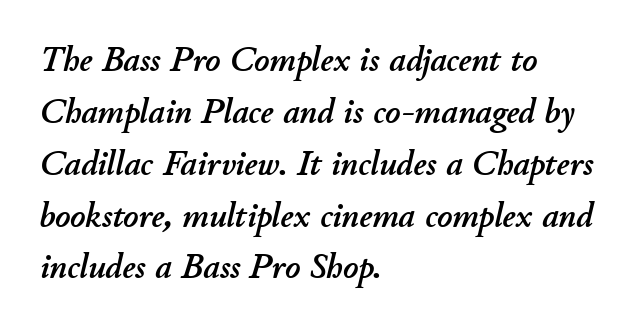
{"italic": "yes", "lean": "right", "slant_degrees": 11, "width": "normal", "stroke_contrast": "low", "x_height": "small", "monospaced": "no", "underline": "no", "align": "left", "line_spacing": "normal", "line_spacing_ratio": 1.44, "letter_spacing": "normal", "letter_spacing_em": 0.0, "glyph_px": 36}
